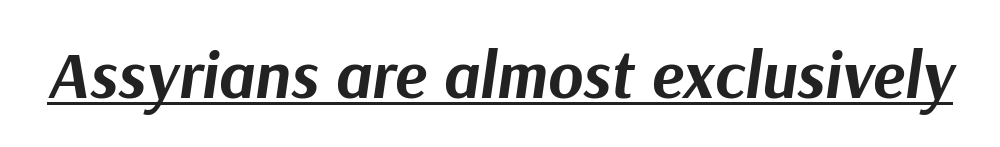
A full-strength bold gives these letters their thick strokes. Quick note: italic. The glyphs are accompanied by a horizontal stroke just below them. The rendering uses natural spacing where letterforms have individual widths.
